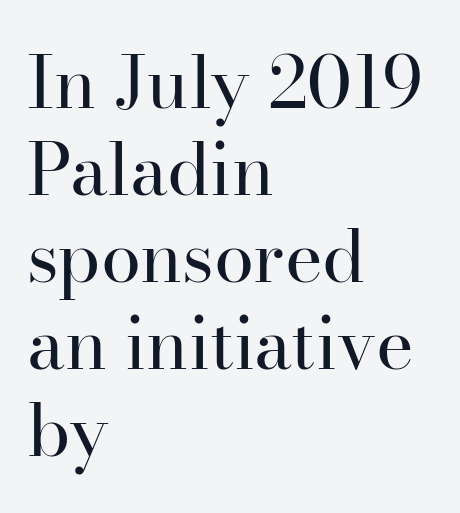
{"serif": "yes", "italic": "no", "bold": "no", "weight": "regular", "width": "normal", "stroke_contrast": "high", "x_height": "small", "monospaced": "no", "underline": "no", "align": "left", "line_spacing_ratio": 1.21, "letter_spacing": "normal", "letter_spacing_em": 0.0, "glyph_px": 72}
